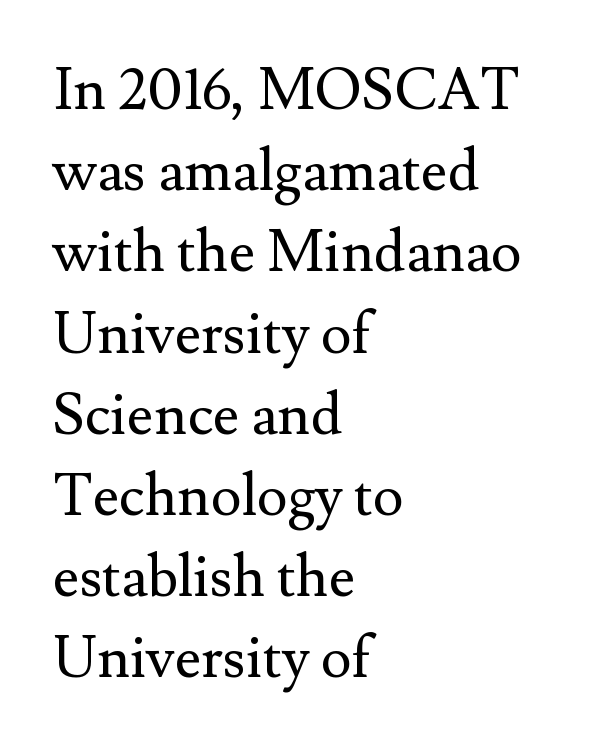
Q: Is the text bold? A: No.
Q: Is the text italic (slanted)? A: No, it is upright.
Q: Is the typeface a serif or a sans-serif typeface? A: Serif.
Q: Is the text underlined? A: No.
Q: How is the paragraph aligned? A: Left-aligned.
Q: Is the spacing between letters normal or unusually wide? A: Normal.
Q: Is the spacing between lines tight, normal or loose? A: Normal.
Q: Width (condensed, normal, or wide)? A: Normal.
Q: Stroke contrast? A: Medium.
Q: x-height? A: Small.
Q: Monospaced? A: No.
